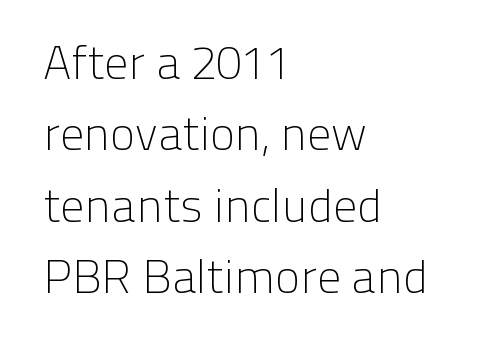
The image shows 47 px light sans-serif type, upright; set left-aligned, normal line spacing (1.52x), normal letter spacing, not underlined; low stroke contrast and a medium x-height.
